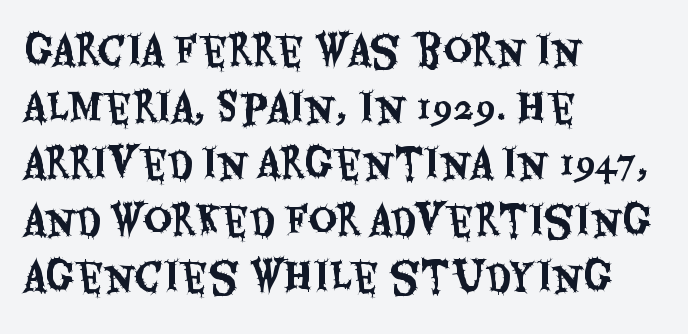
Q: Is the text italic (slanted)? A: No, it is upright.
Q: Is the typeface a serif or a sans-serif typeface? A: Sans-serif.
Q: Is the text underlined? A: No.
Q: How is the paragraph aligned? A: Left-aligned.
Q: Is the spacing between letters normal or unusually wide? A: Normal.
Q: Is the spacing between lines tight, normal or loose? A: Normal.
Q: Width (condensed, normal, or wide)? A: Condensed.
Q: Stroke contrast? A: Medium.
Q: x-height? A: Large.
Q: Monospaced? A: No.
